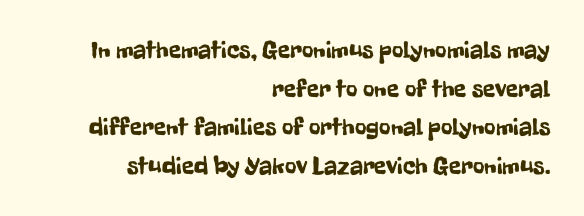
{"italic": "no", "underline": "no", "align": "right", "line_spacing": "normal", "line_spacing_ratio": 1.55, "letter_spacing": "normal", "letter_spacing_em": 0.0, "glyph_px": 25}
